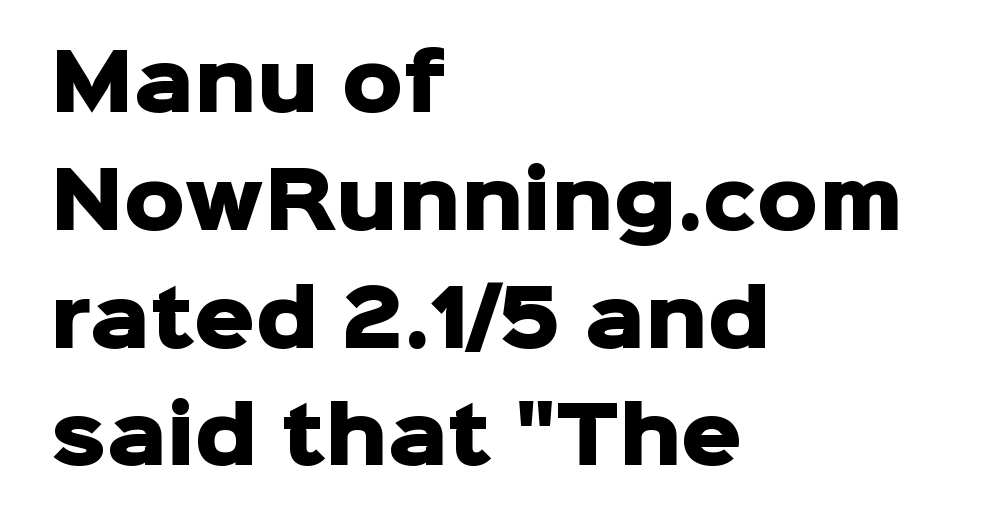
{"serif": "no", "italic": "no", "bold": "yes", "weight": "heavy", "width": "normal", "stroke_contrast": "low", "x_height": "medium", "monospaced": "no", "underline": "no", "align": "left", "line_spacing": "normal", "line_spacing_ratio": 1.55, "letter_spacing": "normal", "letter_spacing_em": 0.0, "glyph_px": 76}
